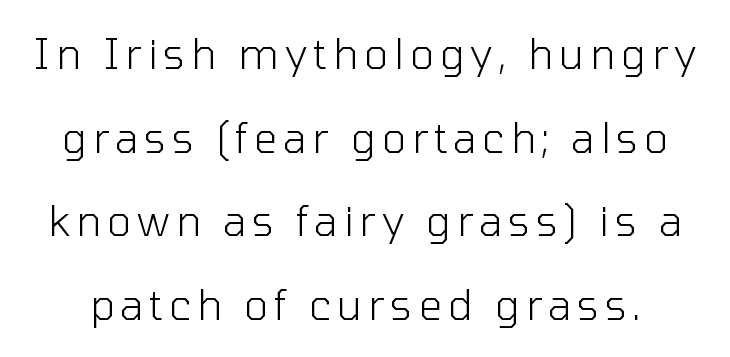
Q: Is the text bold? A: No.
Q: Is the text italic (slanted)? A: No, it is upright.
Q: Is the typeface a serif or a sans-serif typeface? A: Sans-serif.
Q: Is the text underlined? A: No.
Q: Is the spacing between lines tight, normal or loose? A: Loose.
Q: Width (condensed, normal, or wide)? A: Normal.
Q: Stroke contrast? A: Low.
Q: x-height? A: Medium.
Q: Monospaced? A: No.
